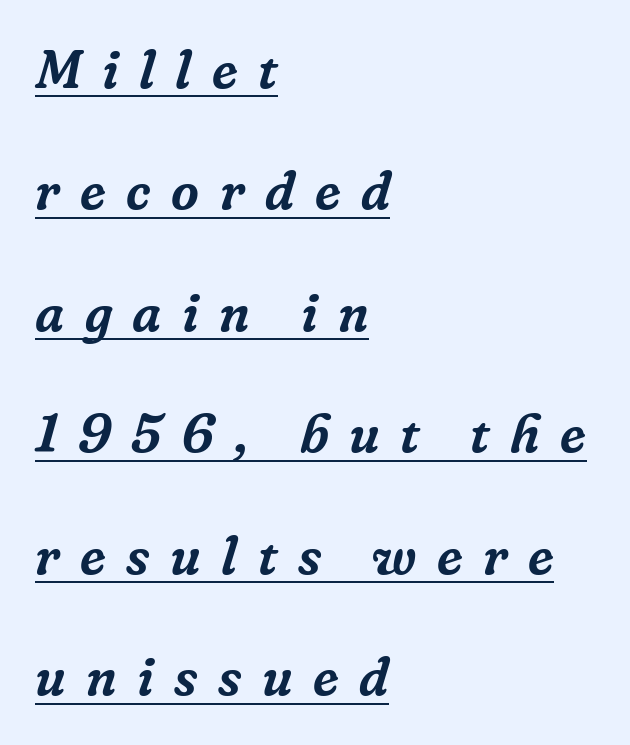
Q: Is the text italic (slanted)? A: Yes, it leans right by about 16 degrees.
Q: Is the typeface a serif or a sans-serif typeface? A: Serif.
Q: Is the text underlined? A: Yes.
Q: How is the paragraph aligned? A: Left-aligned.
Q: Is the spacing between letters normal or unusually wide? A: Unusually wide.
Q: Is the spacing between lines tight, normal or loose? A: Loose.
Q: Width (condensed, normal, or wide)? A: Normal.
Q: Stroke contrast? A: Low.
Q: x-height? A: Medium.
Q: Monospaced? A: No.
